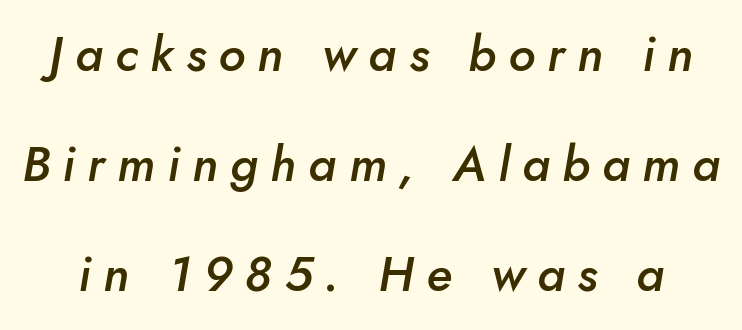
{"italic": "yes", "lean": "right", "slant_degrees": 10, "bold": "semi", "weight": "semibold", "width": "normal", "stroke_contrast": "low", "x_height": "small", "monospaced": "no", "underline": "no", "line_spacing": "loose", "line_spacing_ratio": 2.25, "letter_spacing": "wide", "letter_spacing_em": 0.25, "glyph_px": 49}
